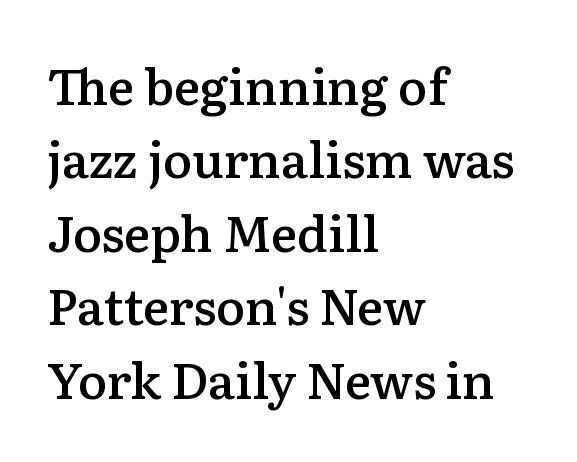
{"serif": "yes", "italic": "no", "bold": "semi", "weight": "semibold", "width": "normal", "stroke_contrast": "low", "x_height": "medium", "monospaced": "no", "underline": "no", "align": "left", "line_spacing": "normal", "line_spacing_ratio": 1.5, "letter_spacing": "normal", "letter_spacing_em": 0.0, "glyph_px": 49}
